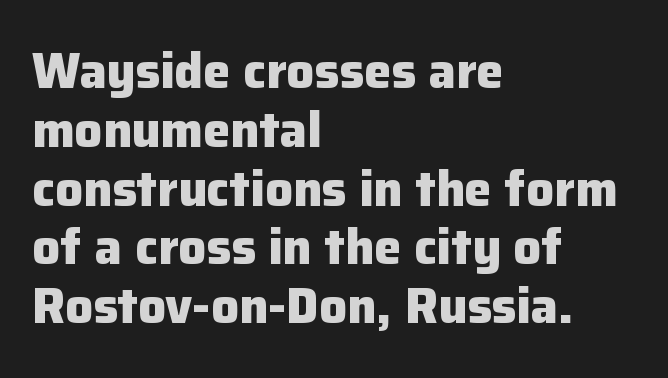
Q: Is the text bold? A: Yes.
Q: Is the text italic (slanted)? A: No, it is upright.
Q: Is the typeface a serif or a sans-serif typeface? A: Sans-serif.
Q: Is the text underlined? A: No.
Q: How is the paragraph aligned? A: Left-aligned.
Q: Is the spacing between letters normal or unusually wide? A: Normal.
Q: Width (condensed, normal, or wide)? A: Normal.
Q: Stroke contrast? A: Low.
Q: x-height? A: Medium.
Q: Monospaced? A: No.
